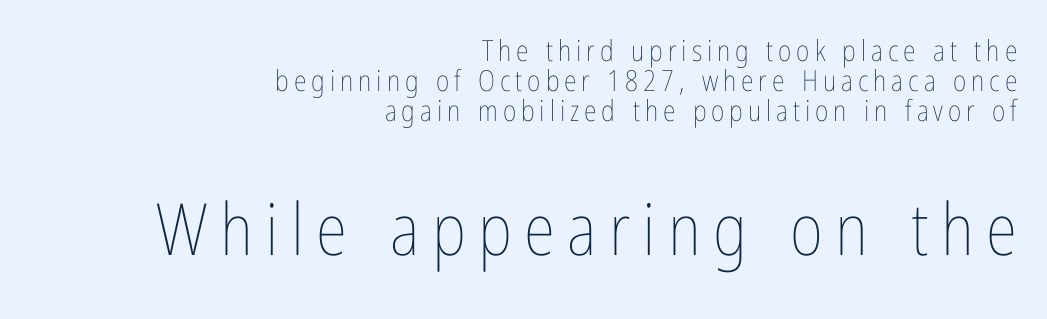
The passage shown begins with its smaller block and ends with its larger one. Horizontally, the lines are justified to the trailing edge only. Check the space under the baseline: it is left empty. No extra ink here — the face is not bold. The lettering holds an erect, upright posture throughout. Students, observe: this is what under-led, compact text looks like.
